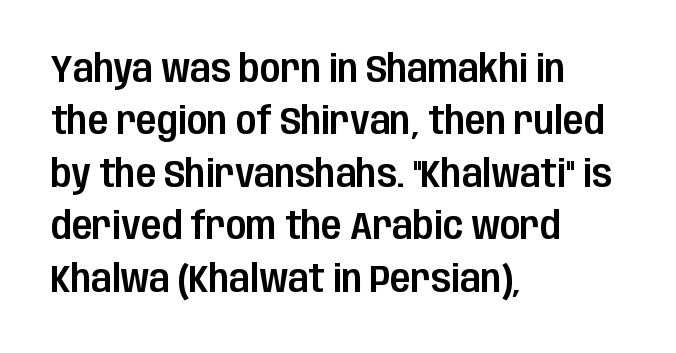
{"serif": "no", "italic": "no", "width": "condensed", "stroke_contrast": "low", "x_height": "large", "monospaced": "no", "underline": "no", "align": "left", "line_spacing": "normal", "line_spacing_ratio": 1.38, "letter_spacing": "normal", "letter_spacing_em": 0.0, "glyph_px": 38}
